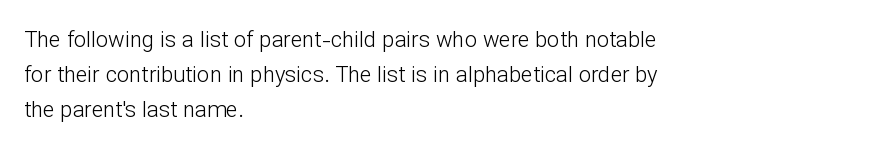
Q: Is the text bold? A: No.
Q: Is the text italic (slanted)? A: No, it is upright.
Q: Is the text underlined? A: No.
Q: How is the paragraph aligned? A: Left-aligned.
Q: Is the spacing between letters normal or unusually wide? A: Normal.
Q: Is the spacing between lines tight, normal or loose? A: Normal.
